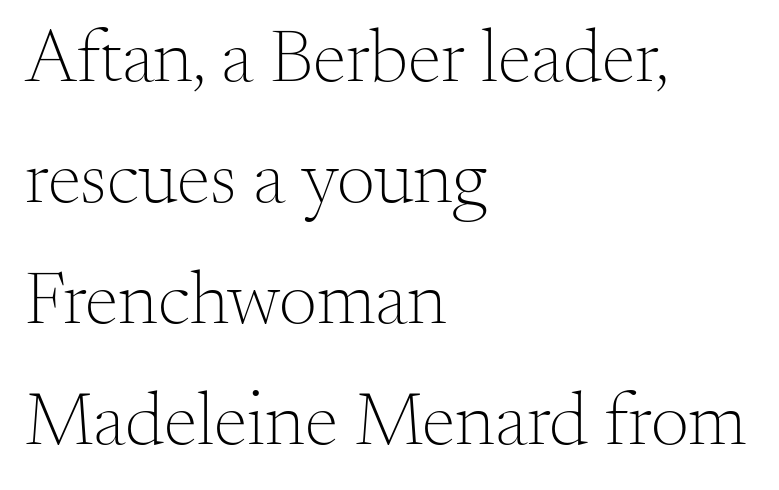
The image shows 76 px light serif type, upright; set left-aligned, normal line spacing (1.59x), normal letter spacing, not underlined; medium stroke contrast and a small x-height.
